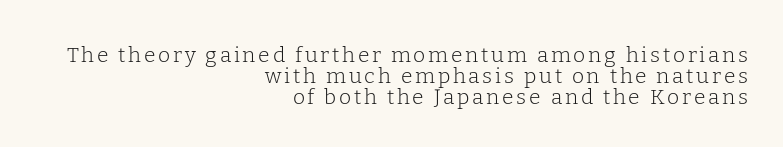
{"italic": "no", "bold": "no", "underline": "no", "align": "right", "line_spacing": "tight", "line_spacing_ratio": 1.0, "glyph_px": 21}
